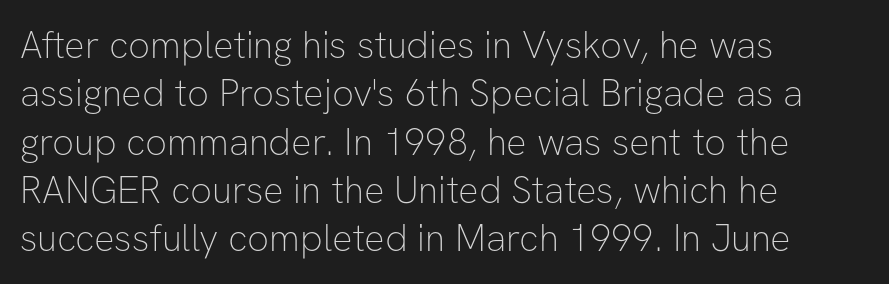
The image shows 38 px thin sans-serif type, upright; set left-aligned, normal line spacing (1.27x), normal letter spacing, not underlined; low stroke contrast and a medium x-height.
